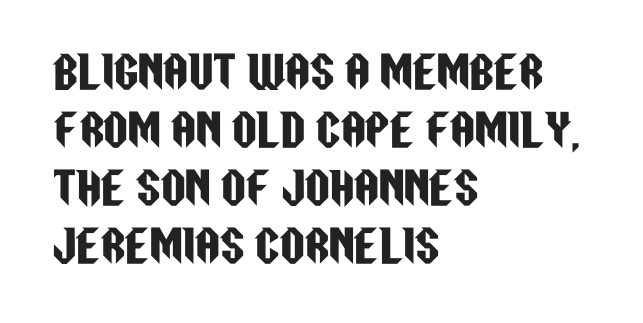
Q: Is the text italic (slanted)? A: No, it is upright.
Q: Is the typeface a serif or a sans-serif typeface? A: Sans-serif.
Q: Is the text underlined? A: No.
Q: How is the paragraph aligned? A: Left-aligned.
Q: Is the spacing between letters normal or unusually wide? A: Normal.
Q: Is the spacing between lines tight, normal or loose? A: Normal.
Q: Width (condensed, normal, or wide)? A: Condensed.
Q: Stroke contrast? A: Low.
Q: x-height? A: Large.
Q: Monospaced? A: No.
